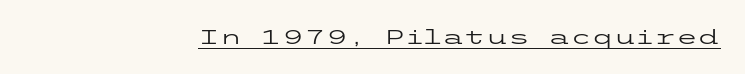
{"italic": "no", "bold": "no", "underline": "yes", "letter_spacing": "normal", "letter_spacing_em": 0.0, "glyph_px": 20}
